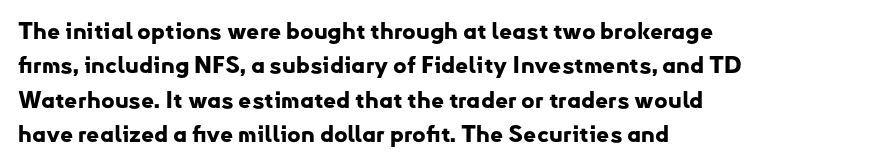
Q: Is the text bold? A: Yes.
Q: Is the text italic (slanted)? A: No, it is upright.
Q: Is the text underlined? A: No.
Q: How is the paragraph aligned? A: Left-aligned.
Q: Is the spacing between letters normal or unusually wide? A: Normal.
Q: Is the spacing between lines tight, normal or loose? A: Normal.
